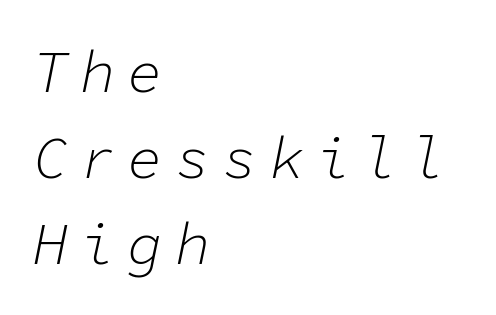
{"italic": "yes", "lean": "right", "slant_degrees": 11, "bold": "no", "weight": "light", "width": "normal", "stroke_contrast": "low", "x_height": "medium", "monospaced": "yes", "underline": "no", "align": "left", "line_spacing": "normal", "line_spacing_ratio": 1.46, "letter_spacing": "wide", "letter_spacing_em": 0.2, "glyph_px": 59}
